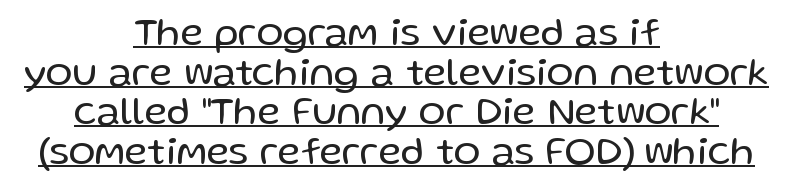
Q: Is the text bold? A: No.
Q: Is the text italic (slanted)? A: No, it is upright.
Q: Is the typeface a serif or a sans-serif typeface? A: Sans-serif.
Q: Is the text underlined? A: Yes.
Q: How is the paragraph aligned? A: Centered.
Q: Is the spacing between letters normal or unusually wide? A: Normal.
Q: Is the spacing between lines tight, normal or loose? A: Tight.
Q: Width (condensed, normal, or wide)? A: Normal.
Q: Stroke contrast? A: Low.
Q: x-height? A: Medium.
Q: Monospaced? A: No.
